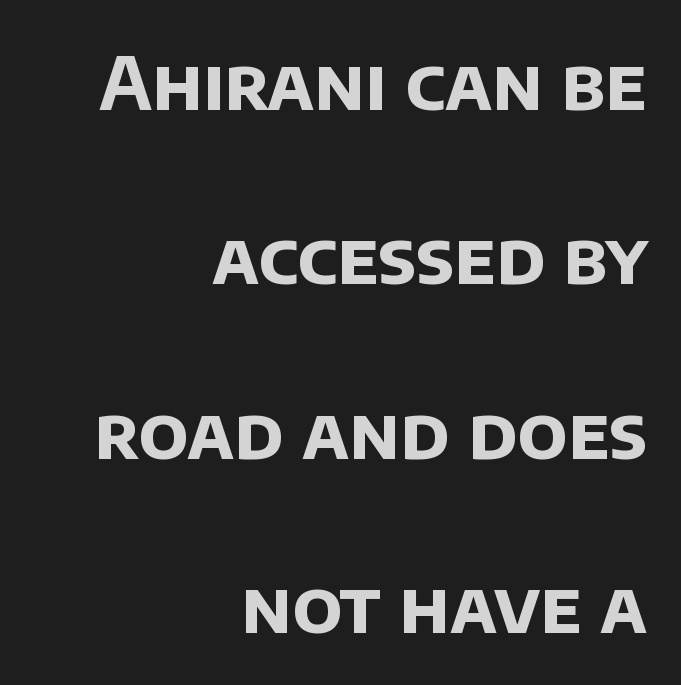
The image shows 73 px bold sans-serif type; set right-aligned, loose line spacing (2.39x), normal letter spacing, not underlined; low stroke contrast and a large x-height.
